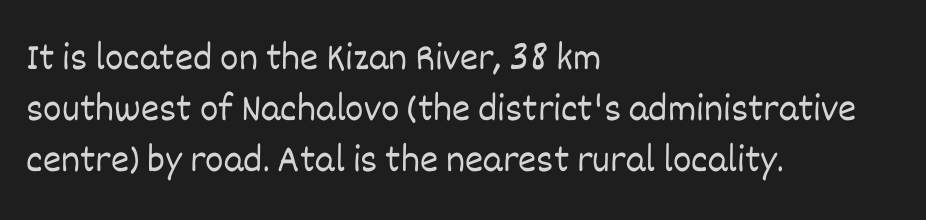
{"italic": "no", "bold": "no", "weight": "light", "width": "normal", "stroke_contrast": "low", "x_height": "large", "monospaced": "no", "underline": "no", "align": "left", "line_spacing": "normal", "line_spacing_ratio": 1.31, "letter_spacing": "normal", "letter_spacing_em": 0.0, "glyph_px": 39}
